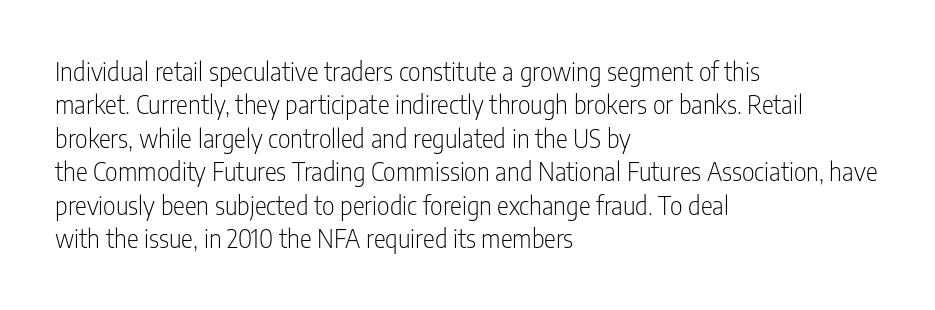
The image shows 25 px text type, upright; set left-aligned, normal line spacing (1.34x), normal letter spacing, not underlined.
